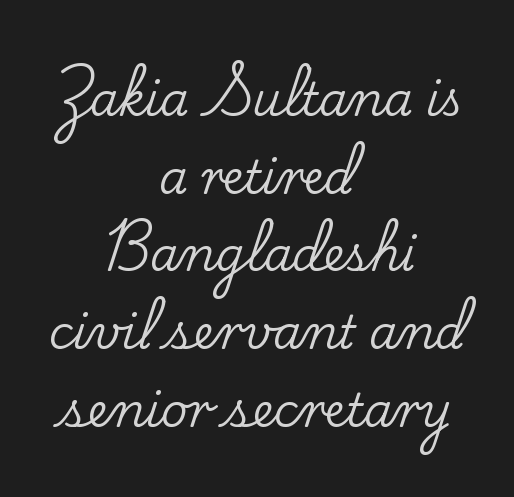
Q: Is the text italic (slanted)? A: Yes.
Q: Is the typeface a serif or a sans-serif typeface? A: Serif.
Q: Is the text underlined? A: No.
Q: How is the paragraph aligned? A: Centered.
Q: Is the spacing between letters normal or unusually wide? A: Normal.
Q: Is the spacing between lines tight, normal or loose? A: Normal.
Q: Width (condensed, normal, or wide)? A: Normal.
Q: Stroke contrast? A: Low.
Q: x-height? A: Small.
Q: Monospaced? A: No.
